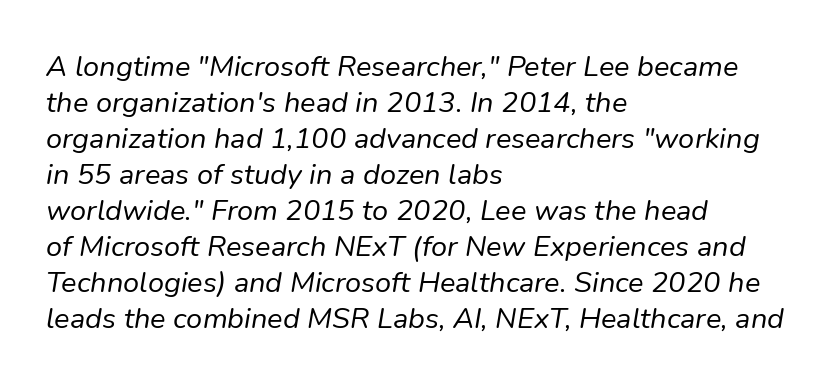
{"italic": "yes", "lean": "right", "slant_degrees": 9, "bold": "no", "weight": "regular", "width": "normal", "stroke_contrast": "low", "x_height": "medium", "monospaced": "no", "underline": "no", "align": "left", "line_spacing_ratio": 1.24, "letter_spacing": "normal", "letter_spacing_em": 0.0, "glyph_px": 29}
